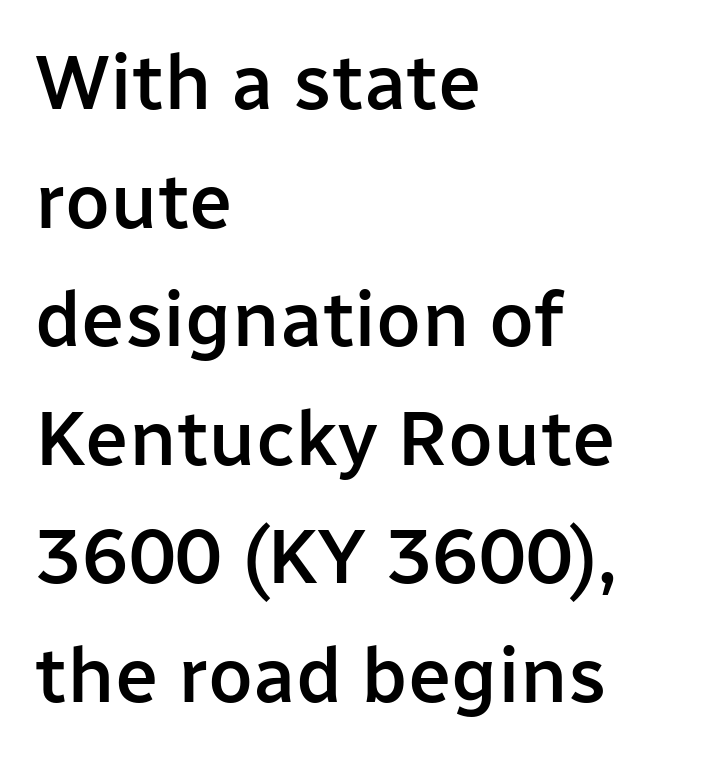
{"serif": "no", "italic": "no", "bold": "semi", "weight": "semibold", "width": "normal", "stroke_contrast": "low", "x_height": "medium", "monospaced": "no", "underline": "no", "align": "left", "line_spacing": "normal", "line_spacing_ratio": 1.52, "letter_spacing": "normal", "letter_spacing_em": 0.0, "glyph_px": 78}
